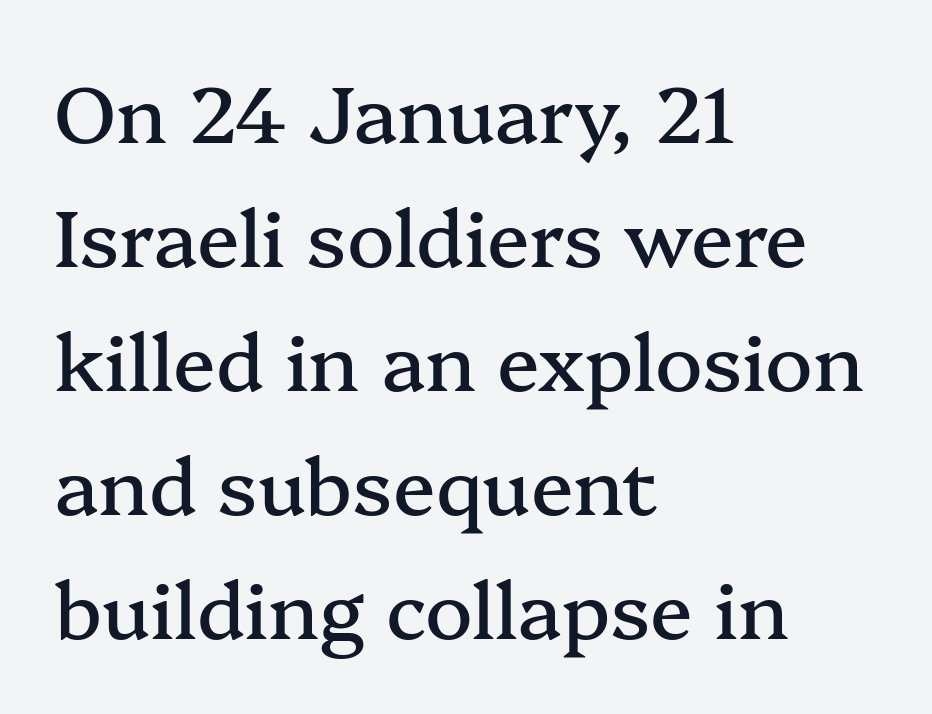
Nothing unusual about the tracking: characters are spaced as the font intends. No italicization has been applied; the sample stays upright. Just letters on the line, the space beneath them empty. Horizontal alignment here is leftward, the default for most running prose. Small tapered or slab feet sit at the stroke ends, so this counts as serif. The vertical gap from one line to the next is medium.
